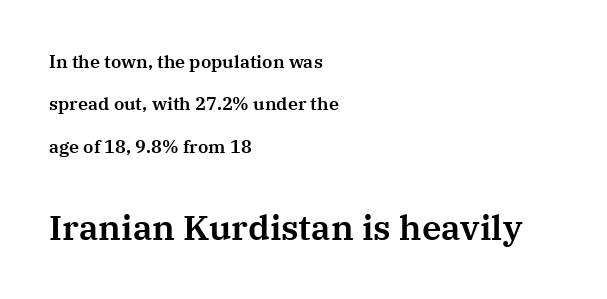
{"serif": "yes", "italic": "no", "width": "normal", "stroke_contrast": "medium", "x_height": "medium", "monospaced": "no", "underline": "no", "align": "left", "line_spacing": "loose", "line_spacing_ratio": 2.35, "letter_spacing": "normal", "letter_spacing_em": 0.0, "larger_block": "second", "size_ratio": 1.94, "glyph_px": 35}
